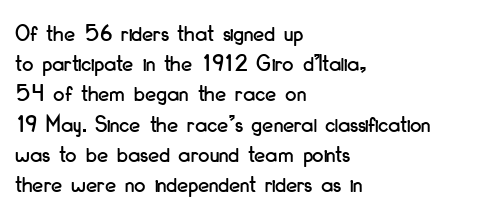
Q: Is the text italic (slanted)? A: No, it is upright.
Q: Is the text underlined? A: No.
Q: How is the paragraph aligned? A: Left-aligned.
Q: Is the spacing between letters normal or unusually wide? A: Normal.
